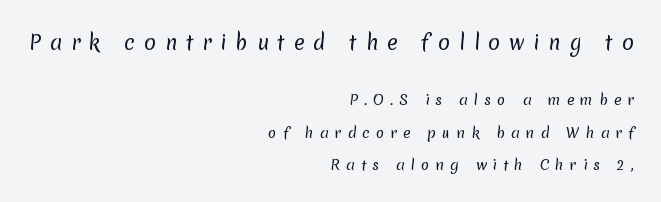
{"bold": "no", "underline": "no", "align": "right", "line_spacing": "loose", "line_spacing_ratio": 2.31, "letter_spacing": "wide", "letter_spacing_em": 0.43, "larger_block": "first", "size_ratio": 1.43, "glyph_px": 20}
